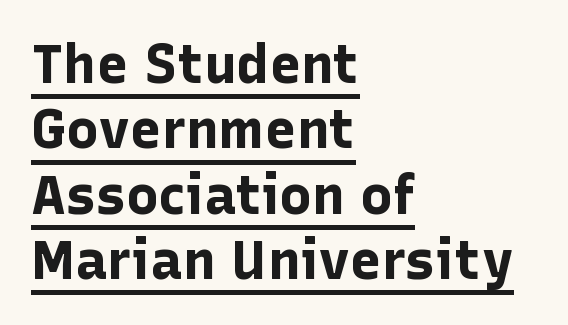
The lines are quadded left. A baseline rule has been typeset under these characters. Think of a printed novel: that variable character pitch is what you see here. Every stem runs plumb, perpendicular to the baseline. Heavy-handed strokes throughout: this text is bold.
